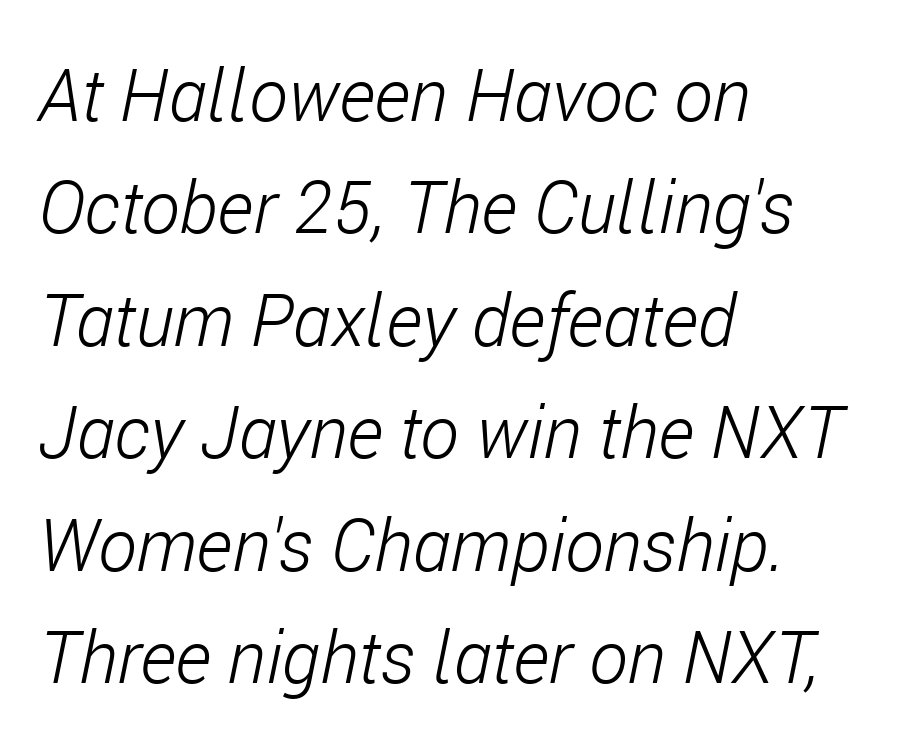
{"italic": "yes", "lean": "right", "slant_degrees": 11, "bold": "no", "weight": "light", "width": "condensed", "stroke_contrast": "low", "x_height": "medium", "monospaced": "no", "underline": "no", "align": "left", "line_spacing": "normal", "line_spacing_ratio": 1.54, "letter_spacing": "normal", "letter_spacing_em": 0.0, "glyph_px": 73}
